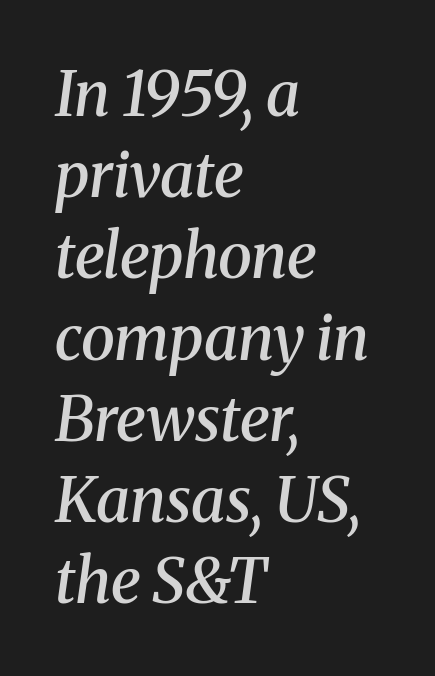
Semibold letterforms, between regular and bold. The rendering anchors every line to the left-hand side. The line-height multiplier appears to be the usual default. Each letter's strokes conclude with small projecting serifs. Yep, that's italic — everything's leaning. The letters advance in unequal steps, a hallmark of proportional type.
